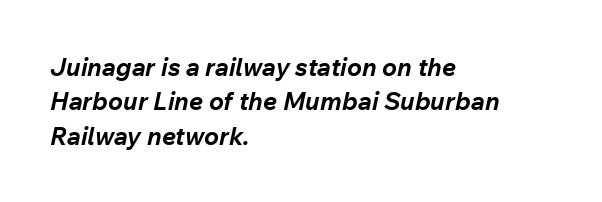
If you drew a line through each stem, it would be angled. Glance below the letters and you will spot only blank space. Set as a true bold cut, around the 700 mark. Compared with a centered layout, this one pins lines to the left instead. The letters sit at their default tracking, neither squeezed nor spread.
